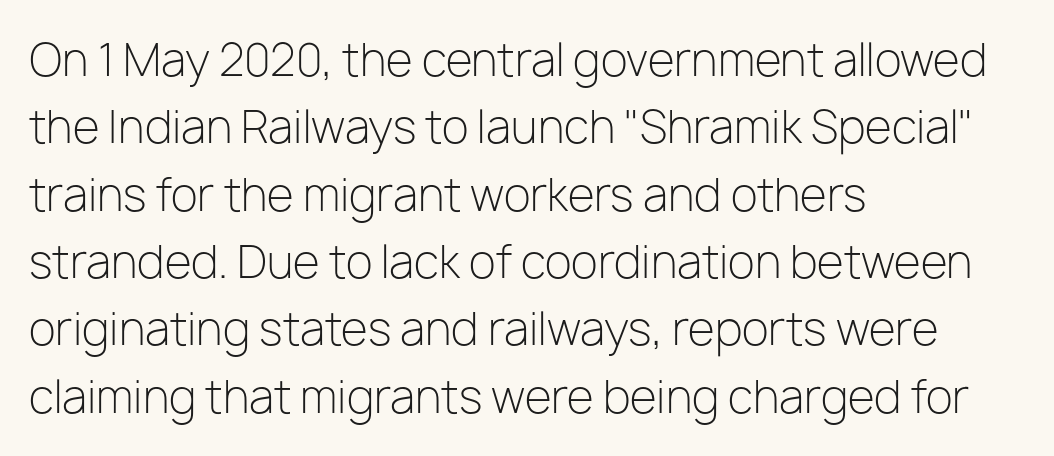
Q: Is the text bold? A: No.
Q: Is the text italic (slanted)? A: No, it is upright.
Q: Is the typeface a serif or a sans-serif typeface? A: Sans-serif.
Q: Is the text underlined? A: No.
Q: How is the paragraph aligned? A: Left-aligned.
Q: Is the spacing between letters normal or unusually wide? A: Normal.
Q: Is the spacing between lines tight, normal or loose? A: Normal.
Q: Width (condensed, normal, or wide)? A: Normal.
Q: Stroke contrast? A: Low.
Q: x-height? A: Medium.
Q: Monospaced? A: No.
